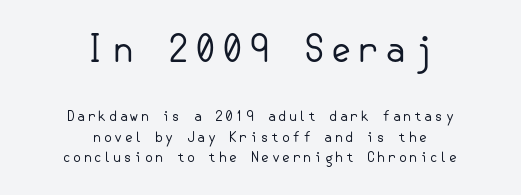
The image shows 36 px regular-weight sans-serif type, upright; set centered, normal line spacing (1.46x), not underlined; the first (top) block is 2.57x larger; low stroke contrast and a small x-height.
